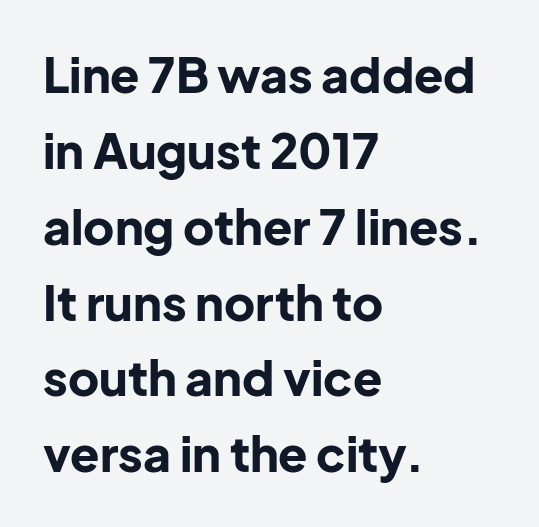
{"serif": "no", "italic": "no", "bold": "yes", "weight": "bold", "width": "normal", "stroke_contrast": "low", "x_height": "medium", "monospaced": "no", "underline": "no", "align": "left", "line_spacing": "normal", "line_spacing_ratio": 1.58, "letter_spacing": "normal", "letter_spacing_em": 0.0, "glyph_px": 48}
